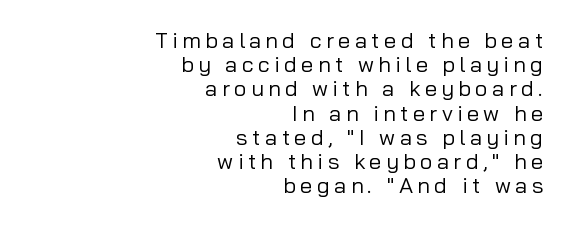
{"italic": "no", "bold": "no", "underline": "no", "align": "right", "line_spacing": "tight", "line_spacing_ratio": 1.1, "letter_spacing": "wide", "letter_spacing_em": 0.2, "glyph_px": 22}
